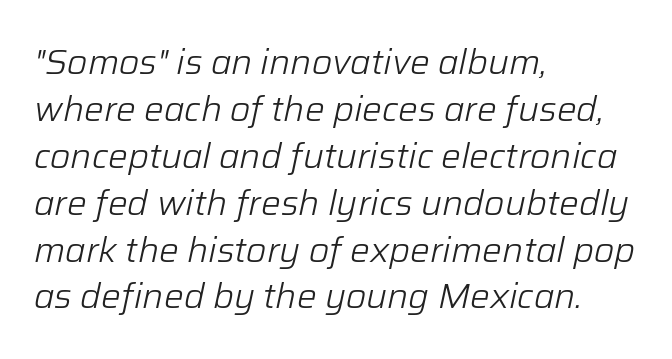
The image shows 35 px light type, italic (leaning right); set left-aligned, normal line spacing (1.34x), normal letter spacing, not underlined; low stroke contrast and a medium x-height.
